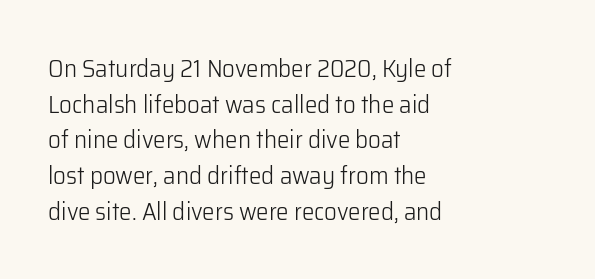
{"italic": "no", "bold": "no", "underline": "no", "align": "left", "line_spacing": "normal", "line_spacing_ratio": 1.43, "letter_spacing": "normal", "letter_spacing_em": 0.0, "glyph_px": 25}
